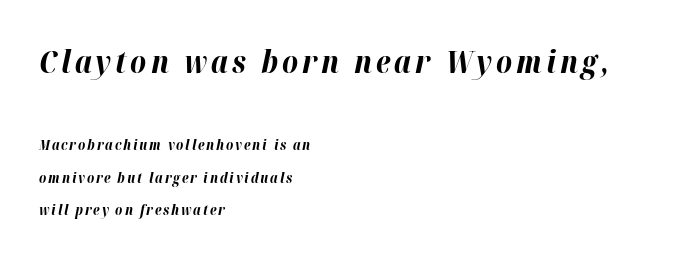
The image shows 31 px bold type, italic (leaning right); set left-aligned, loose line spacing (2.31x), not underlined; the first (top) block is 2.21x larger; high stroke contrast and a medium x-height.
